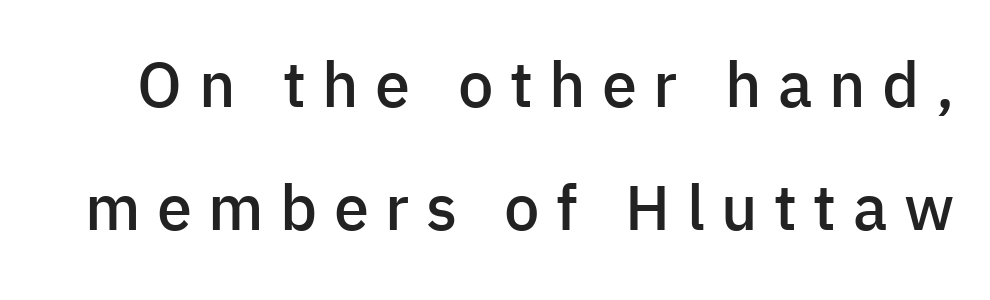
Classification — sans serif. Is there much room between lines? Yes — plenty of vertical air separates them. The space beneath each line is pristine and unruled. Character widths vary here, with narrow letters taking less room than wide ones. The letterforms stand isolated, each surrounded by extra space. A roman cut, with each character standing at attention.
